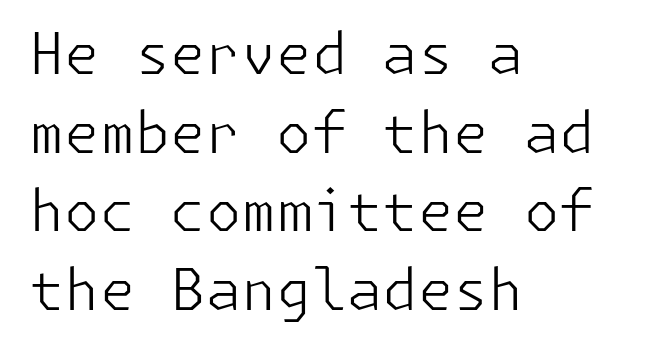
{"serif": "no", "italic": "no", "bold": "no", "weight": "light", "width": "normal", "stroke_contrast": "low", "x_height": "medium", "underline": "no", "align": "left", "line_spacing": "normal", "line_spacing_ratio": 1.38, "letter_spacing": "normal", "letter_spacing_em": 0.0, "glyph_px": 57}
